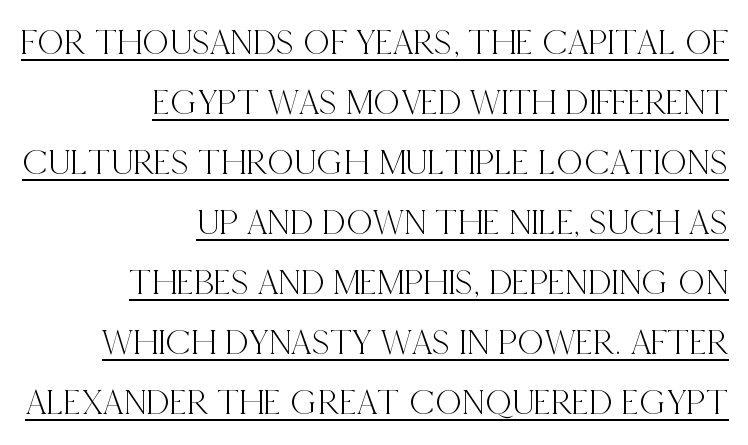
Note: serifs present on the glyphs. Caption: multi-line text, flush right, ragged left. The letters stand straight up with perfectly vertical stems. These lines are rendered in a variable-pitch font.
